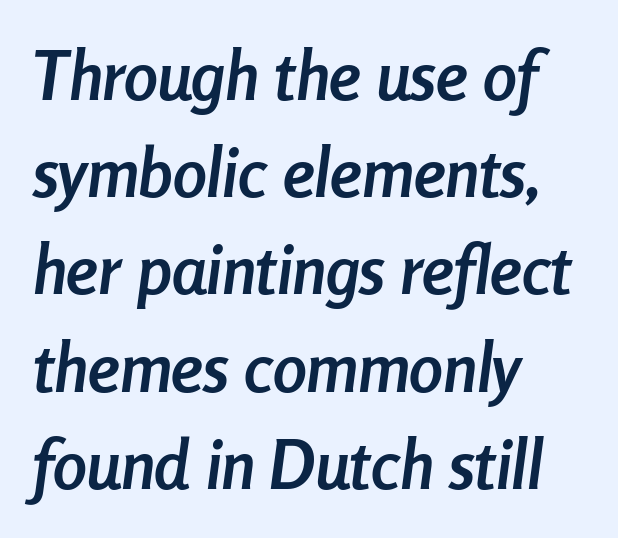
The image shows 68 px semibold, condensed type, italic (leaning right); set left-aligned, normal line spacing (1.43x), normal letter spacing, not underlined; low stroke contrast and a medium x-height.
